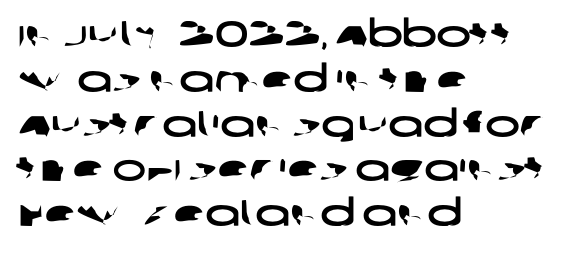
To sum up the face: it is a sans, with no serifs. The passage shown is typed in a proportional face where columns would drift. Beneath every word, the page is bare. Spacing between characters is what you'd get straight out of the box. Which margin do the lines hug? The left one — the right edge is uneven.
